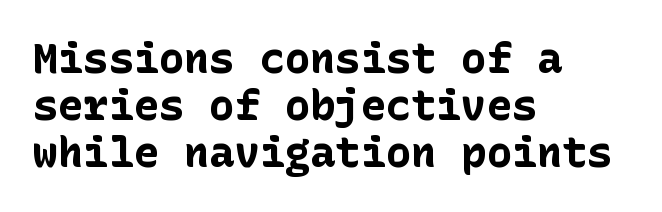
The image shows 42 px bold sans-serif type, upright; set left-aligned, tight line spacing (1.12x), normal letter spacing, not underlined; low stroke contrast and a medium x-height.
